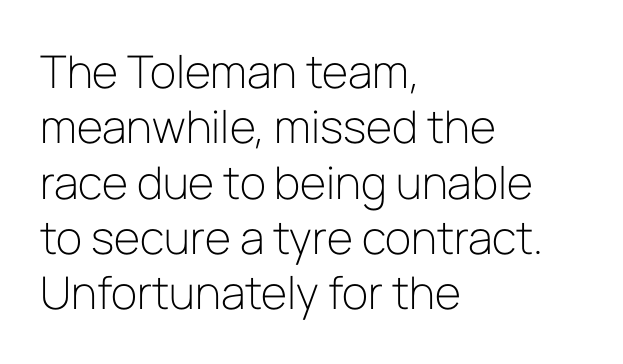
The image shows 45 px light sans-serif type, upright; set left-aligned, line spacing 1.23x, normal letter spacing, not underlined; low stroke contrast and a medium x-height.
